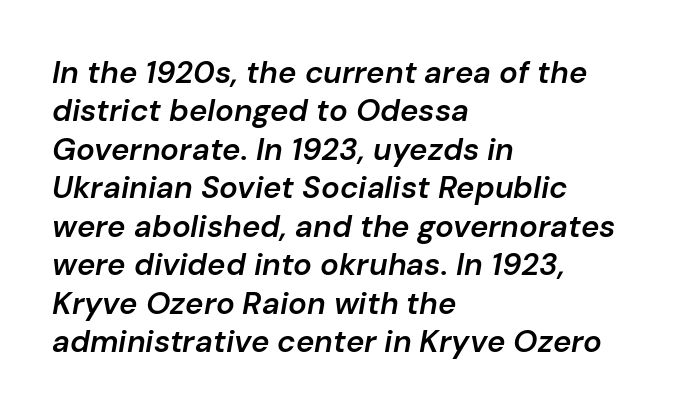
{"italic": "yes", "lean": "right", "slant_degrees": 10, "bold": "semi", "weight": "semibold", "width": "normal", "stroke_contrast": "low", "x_height": "medium", "monospaced": "no", "underline": "no", "align": "left", "line_spacing_ratio": 1.24, "letter_spacing": "normal", "letter_spacing_em": 0.0, "glyph_px": 31}
